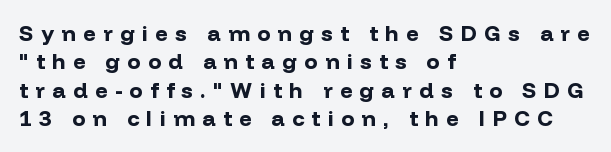
{"italic": "no", "bold": "yes", "underline": "no", "align": "left", "line_spacing": "normal", "line_spacing_ratio": 1.29, "letter_spacing": "wide", "letter_spacing_em": 0.34, "glyph_px": 22}
